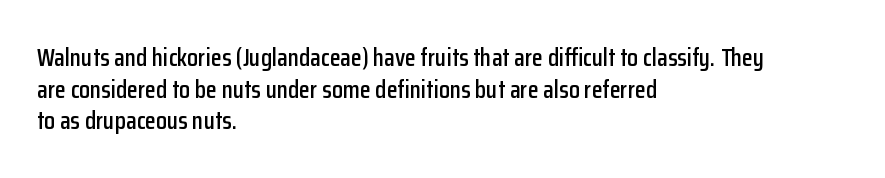
{"italic": "no", "underline": "no", "align": "left", "line_spacing": "normal", "line_spacing_ratio": 1.27, "letter_spacing": "normal", "letter_spacing_em": 0.0, "glyph_px": 25}
